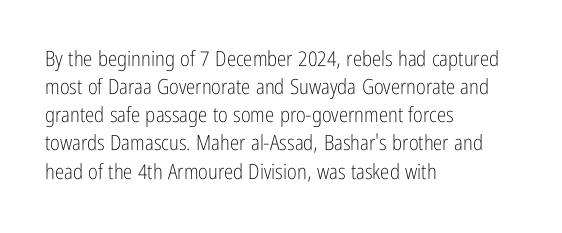
The image shows 21 px text type, upright; set left-aligned, normal line spacing (1.34x), normal letter spacing, not underlined.
